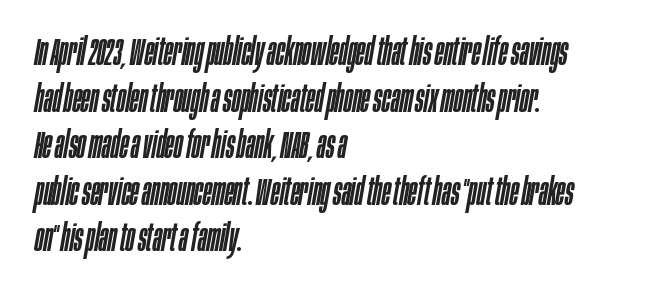
The image shows 37 px condensed type, italic (leaning right); set left-aligned, normal line spacing (1.26x), normal letter spacing, not underlined; low stroke contrast and a large x-height.
